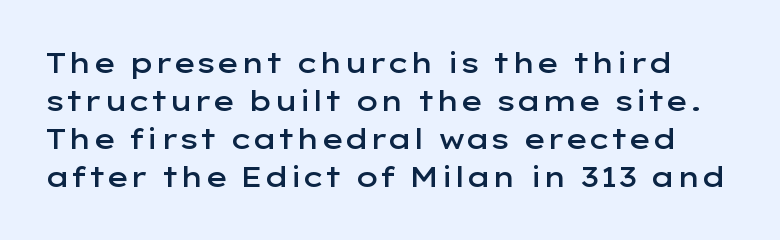
The image shows 28 px semibold, wide sans-serif type, upright; set normal line spacing (1.36x), normal letter spacing, not underlined; low stroke contrast and a medium x-height.
